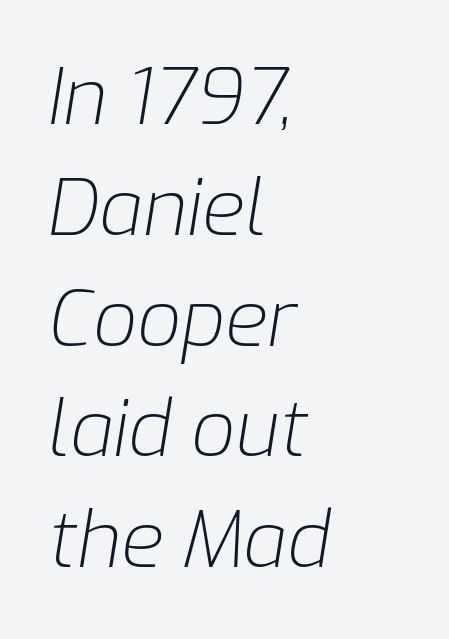
{"italic": "yes", "lean": "right", "slant_degrees": 9, "bold": "no", "weight": "light", "width": "normal", "stroke_contrast": "low", "x_height": "medium", "monospaced": "no", "underline": "no", "align": "left", "line_spacing": "normal", "line_spacing_ratio": 1.42, "letter_spacing": "normal", "letter_spacing_em": 0.0, "glyph_px": 78}
